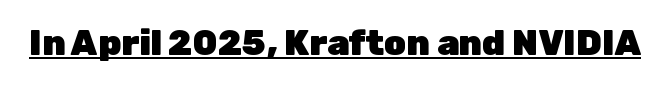
The image shows 35 px heavy sans-serif type, upright; set normal letter spacing, underlined; low stroke contrast and a medium x-height.
